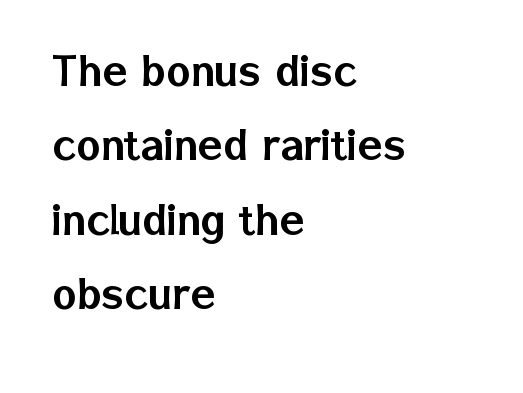
The image shows 51 px sans-serif type, upright; set left-aligned, normal line spacing (1.46x), normal letter spacing, not underlined; low stroke contrast and a medium x-height.
